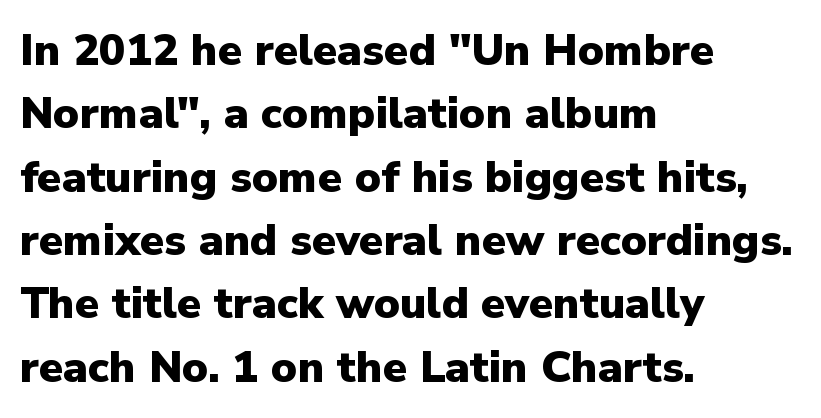
The image shows 44 px heavy sans-serif type, upright; set left-aligned, normal line spacing (1.44x), normal letter spacing, not underlined; low stroke contrast and a medium x-height.
